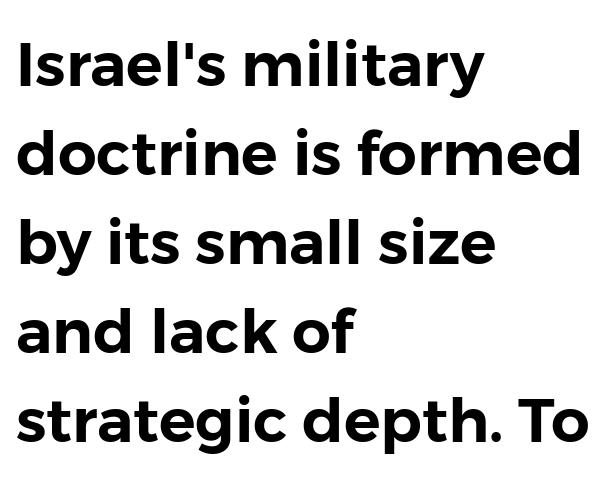
The image shows 61 px sans-serif type, upright; set left-aligned, normal line spacing (1.46x), normal letter spacing, not underlined; low stroke contrast and a medium x-height.
